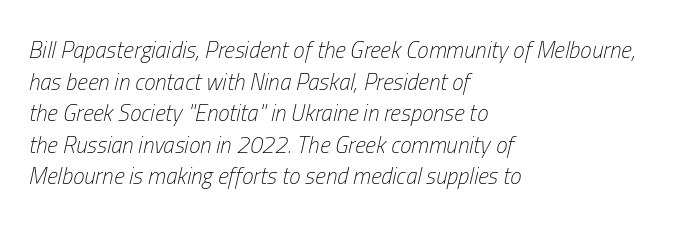
Reading down the column, the eye jumps a familiar distance to each next line. The strip under each line holds only bare page. Notice how the passage keeps a crisp vertical edge on the left only. Letters have the restrained weight of plain body copy at most. Notice how the stems are inclined rather than vertical — that's the hallmark of italics. Glyph-to-glyph distance matches everyday printed text.
